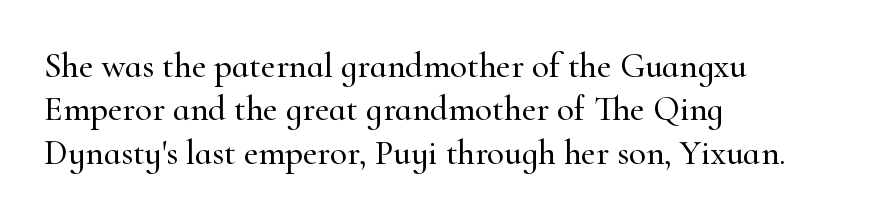
Q: Is the text italic (slanted)? A: No, it is upright.
Q: Is the typeface a serif or a sans-serif typeface? A: Serif.
Q: Is the text underlined? A: No.
Q: How is the paragraph aligned? A: Left-aligned.
Q: Is the spacing between letters normal or unusually wide? A: Normal.
Q: Width (condensed, normal, or wide)? A: Normal.
Q: Stroke contrast? A: High.
Q: x-height? A: Small.
Q: Monospaced? A: No.
